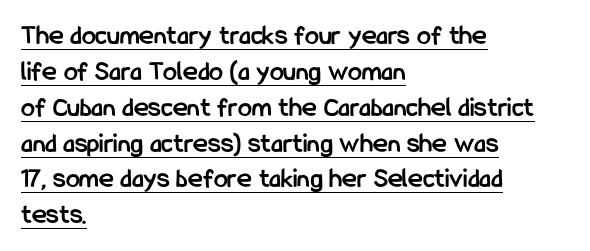
A rule runs beneath these lines of type. Is there any slant? The stems are plumb. Nothing unusual about the tracking: characters are spaced as the font intends. Students, observe: this is what conventionally led text looks like. A typesetter would label this face a sans. The rendering uses a bold face; every stroke is thick and dark.
